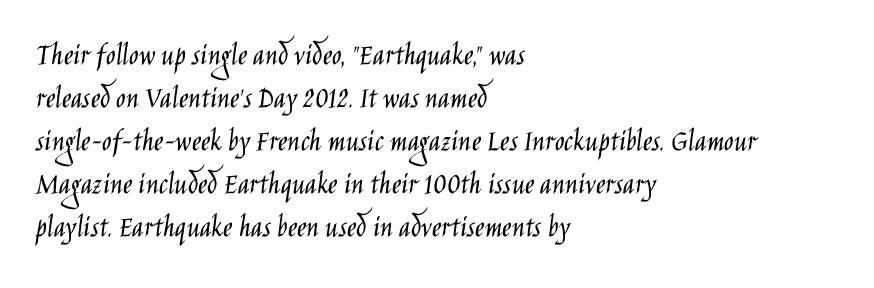
Q: Is the text bold? A: No.
Q: Is the text italic (slanted)? A: Yes.
Q: Is the typeface a serif or a sans-serif typeface? A: Sans-serif.
Q: Is the text underlined? A: No.
Q: How is the paragraph aligned? A: Left-aligned.
Q: Is the spacing between letters normal or unusually wide? A: Normal.
Q: Is the spacing between lines tight, normal or loose? A: Normal.
Q: Width (condensed, normal, or wide)? A: Condensed.
Q: Stroke contrast? A: Low.
Q: x-height? A: Large.
Q: Monospaced? A: No.
